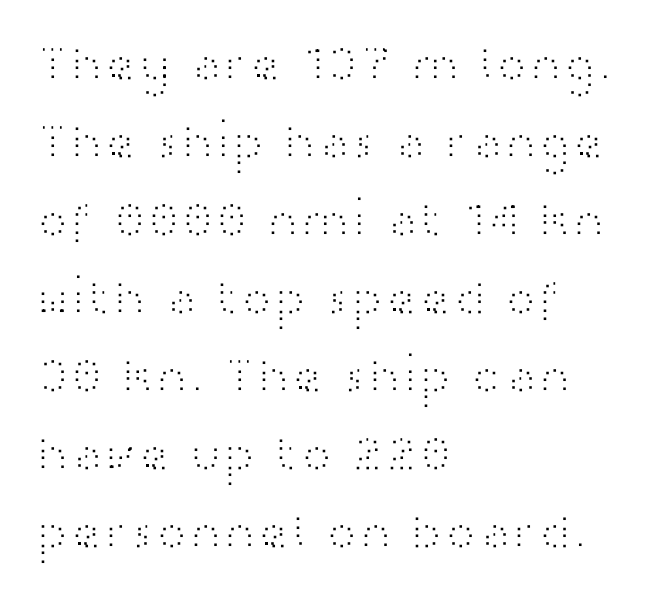
{"serif": "no", "italic": "no", "bold": "no", "weight": "light", "width": "wide", "stroke_contrast": "high", "x_height": "medium", "monospaced": "no", "underline": "no", "align": "left", "line_spacing": "normal", "line_spacing_ratio": 1.53, "letter_spacing": "normal", "letter_spacing_em": 0.0, "glyph_px": 51}
